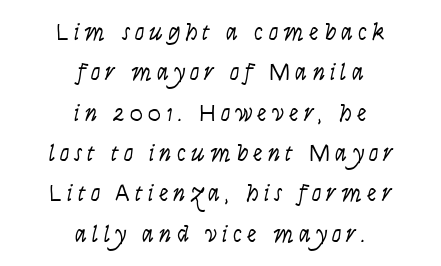
Q: Is the text bold? A: No.
Q: Is the text italic (slanted)? A: Yes, it leans right by about 9 degrees.
Q: Is the text underlined? A: No.
Q: How is the paragraph aligned? A: Centered.
Q: Is the spacing between letters normal or unusually wide? A: Unusually wide.
Q: Is the spacing between lines tight, normal or loose? A: Normal.
